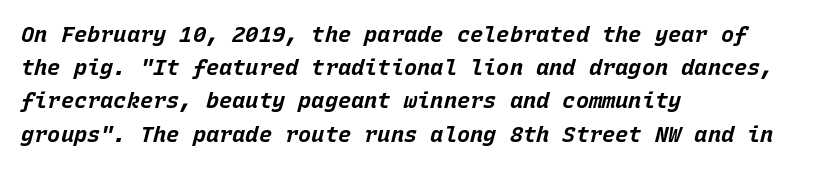
The image shows 22 px bold type, italic (leaning right); set left-aligned, normal line spacing (1.51x), normal letter spacing, not underlined.
